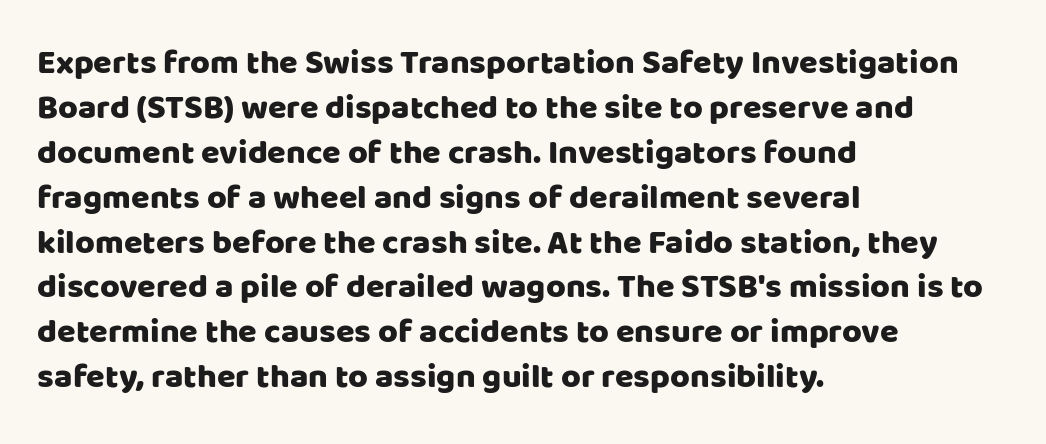
The image shows 34 px sans-serif type, upright; set left-aligned, normal line spacing (1.32x), normal letter spacing, not underlined; low stroke contrast and a large x-height.
